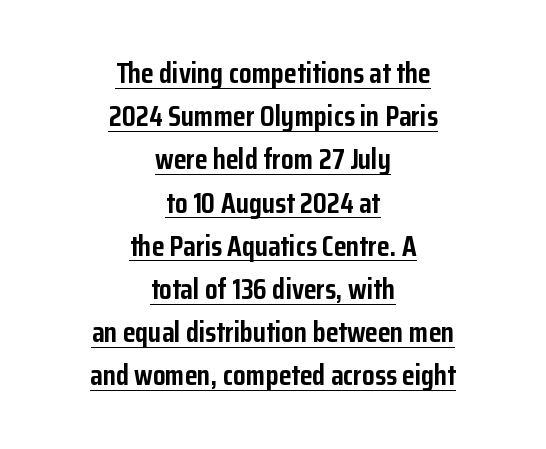
The rendering shows plain stroke endings on the letterforms — a sans-serif design. The passage shown stacks its lines at a standard gap. The lettering stays uniformly vertical, giving the passage a roman look. Looks like regular typesetting: each glyph gets only the width it needs. These lines keep a tight, regular rhythm from letter to letter. Reading down the block, each line starts at a different indent, mirrored at its end.
